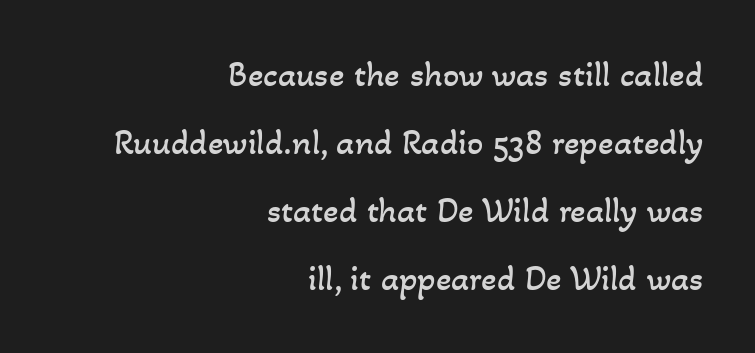
The image shows 36 px regular-weight type; set right-aligned, line spacing 1.89x, normal letter spacing, not underlined; low stroke contrast and a small x-height.
